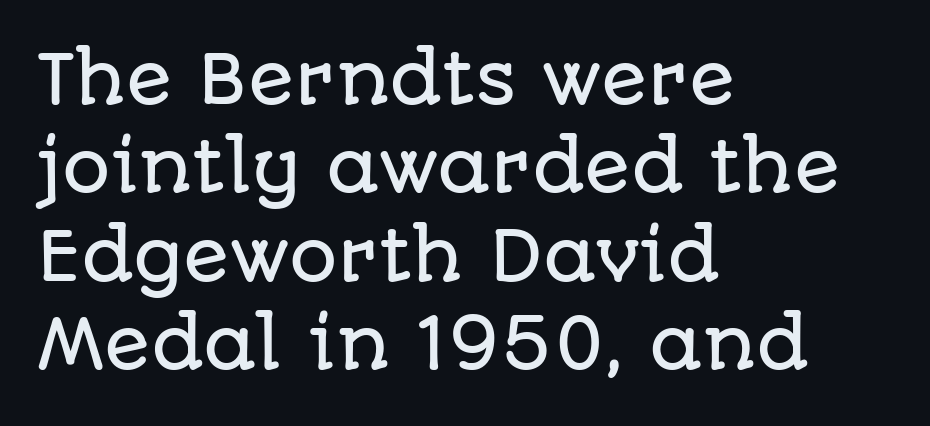
The lettering holds an erect, upright posture throughout. This sample has the flowing, uneven cadence of proportional lettering. Underline: absent. The line texture is even and compact thanks to regular tracking. If you measured baseline to baseline, you'd find a middling distance. Serif or sans? Sans — the stroke terminals are bare.
